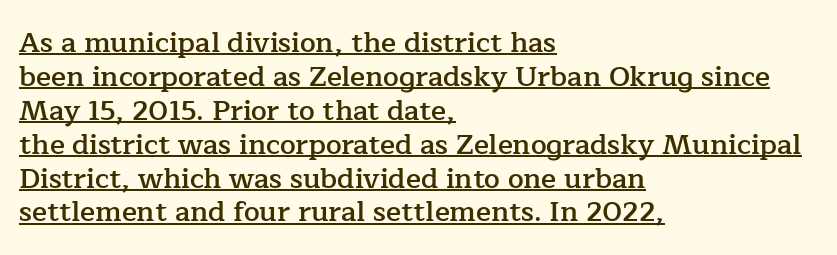
{"serif": "yes", "italic": "no", "bold": "semi", "weight": "semibold", "width": "normal", "stroke_contrast": "low", "x_height": "medium", "monospaced": "no", "underline": "yes", "align": "left", "line_spacing_ratio": 1.21, "letter_spacing": "normal", "letter_spacing_em": 0.0, "glyph_px": 28}
